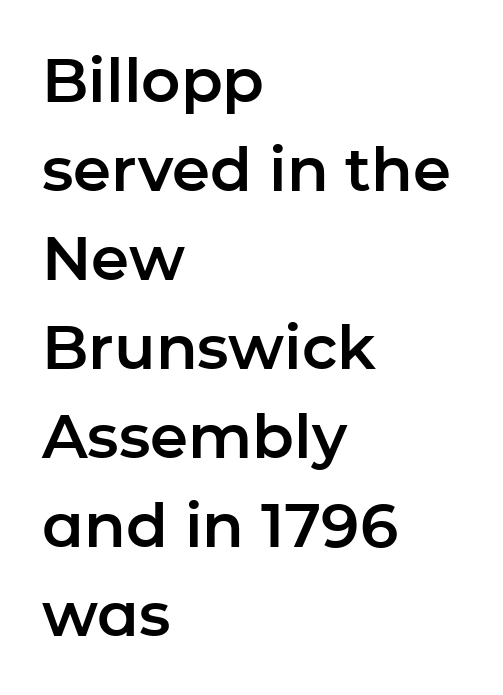
{"serif": "no", "italic": "no", "width": "normal", "stroke_contrast": "low", "x_height": "medium", "monospaced": "no", "underline": "no", "align": "left", "line_spacing": "normal", "line_spacing_ratio": 1.46, "letter_spacing": "normal", "letter_spacing_em": 0.0, "glyph_px": 61}
